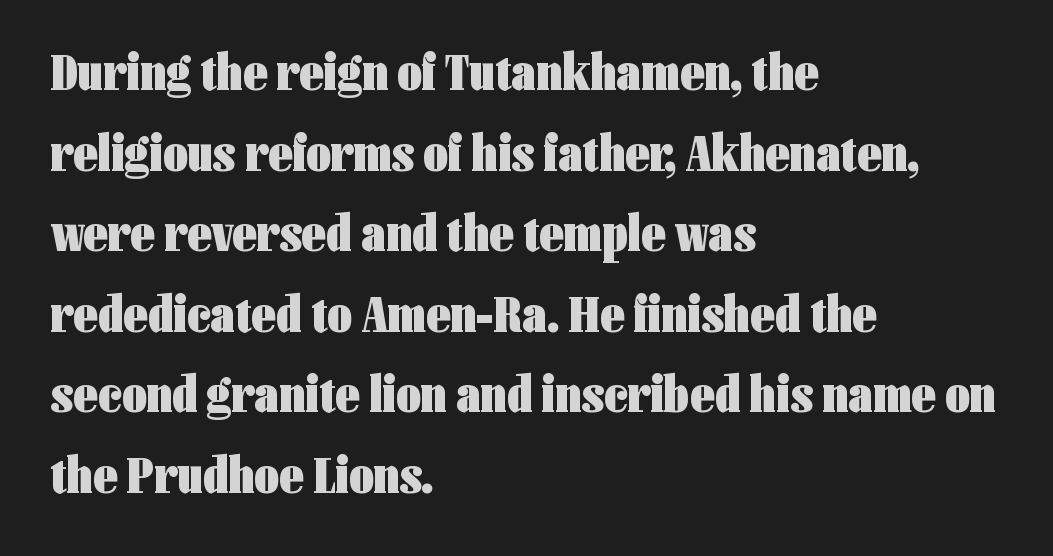
{"serif": "no", "italic": "no", "bold": "yes", "weight": "heavy", "width": "condensed", "stroke_contrast": "low", "x_height": "medium", "monospaced": "no", "underline": "no", "align": "left", "line_spacing": "normal", "line_spacing_ratio": 1.52, "letter_spacing": "normal", "letter_spacing_em": 0.0, "glyph_px": 53}
